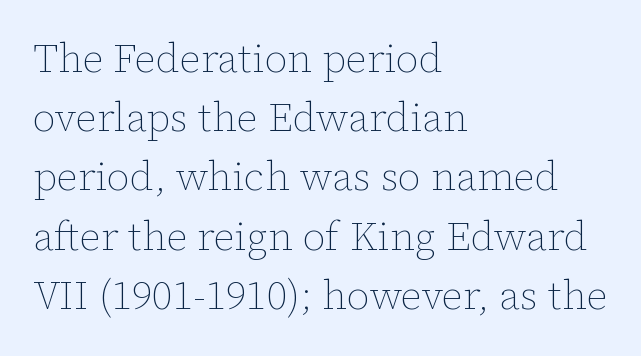
The image shows 40 px thin type, upright; set left-aligned, normal line spacing (1.48x), normal letter spacing, not underlined; low stroke contrast and a medium x-height.
